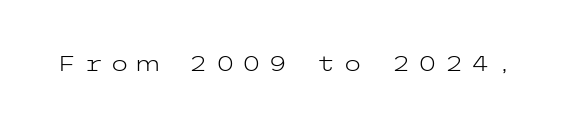
{"italic": "no", "bold": "no", "underline": "no", "letter_spacing": "wide", "letter_spacing_em": 0.32, "glyph_px": 22}
